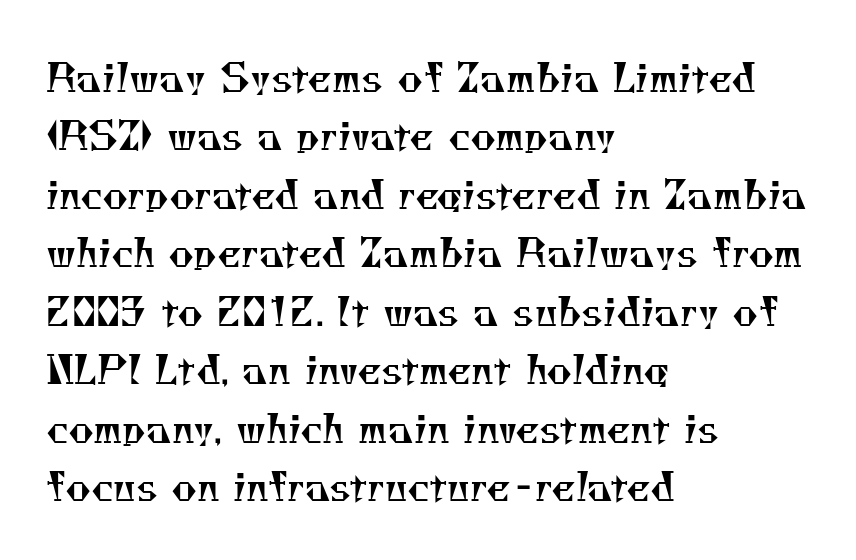
Q: Is the text bold? A: No.
Q: Is the typeface a serif or a sans-serif typeface? A: Serif.
Q: Is the text underlined? A: No.
Q: How is the paragraph aligned? A: Left-aligned.
Q: Is the spacing between letters normal or unusually wide? A: Normal.
Q: Is the spacing between lines tight, normal or loose? A: Normal.
Q: Width (condensed, normal, or wide)? A: Normal.
Q: Stroke contrast? A: Medium.
Q: x-height? A: Small.
Q: Monospaced? A: No.
